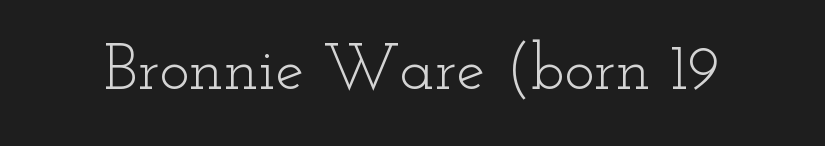
The image shows 64 px light, wide serif type, upright; set normal letter spacing, not underlined; low stroke contrast and a small x-height.
